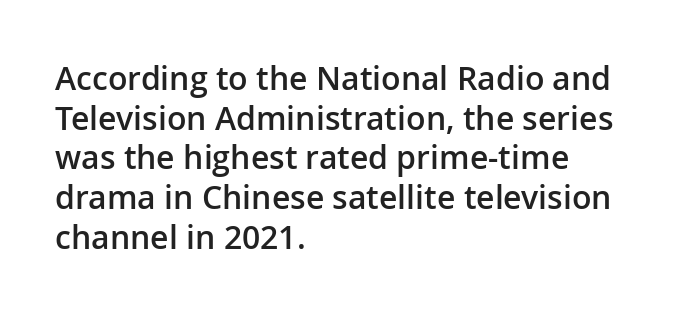
Q: Is the text bold? A: Semi-bold.
Q: Is the text italic (slanted)? A: No, it is upright.
Q: Is the typeface a serif or a sans-serif typeface? A: Sans-serif.
Q: Is the text underlined? A: No.
Q: How is the paragraph aligned? A: Left-aligned.
Q: Is the spacing between letters normal or unusually wide? A: Normal.
Q: Width (condensed, normal, or wide)? A: Normal.
Q: Stroke contrast? A: Low.
Q: x-height? A: Medium.
Q: Monospaced? A: No.
